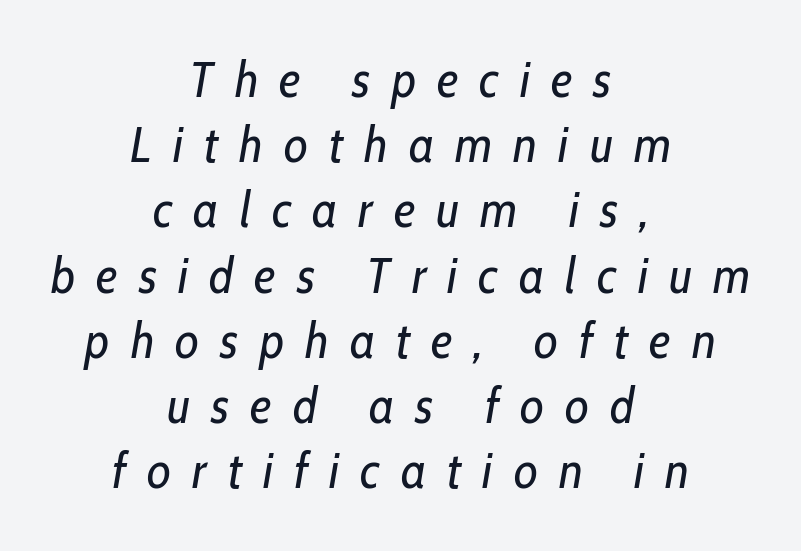
{"italic": "yes", "lean": "right", "slant_degrees": 10, "bold": "no", "weight": "regular", "width": "condensed", "stroke_contrast": "low", "x_height": "medium", "monospaced": "no", "underline": "no", "align": "center", "line_spacing": "normal", "line_spacing_ratio": 1.33, "letter_spacing": "wide", "letter_spacing_em": 0.43, "glyph_px": 49}
